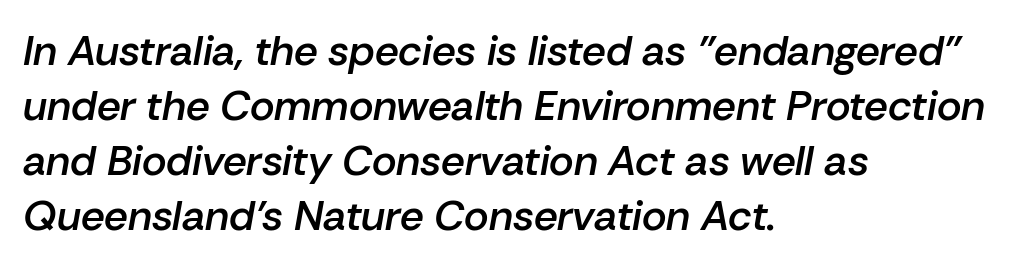
The image shows 42 px semibold type, italic (leaning right); set left-aligned, normal line spacing (1.31x), normal letter spacing, not underlined; low stroke contrast and a medium x-height.
